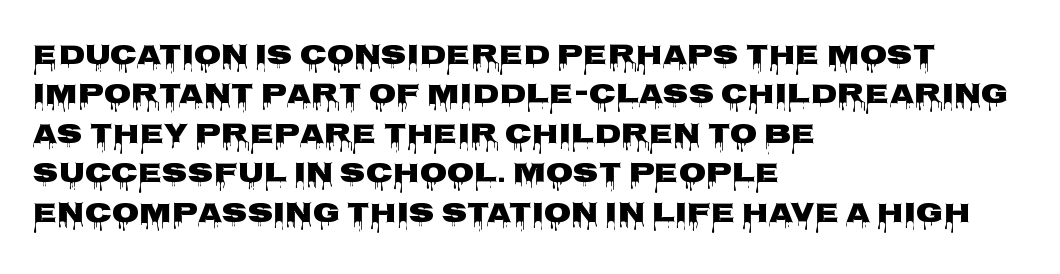
The image shows 28 px wide sans-serif type, upright; set left-aligned, normal line spacing (1.41x), normal letter spacing, not underlined; low stroke contrast and a large x-height.
